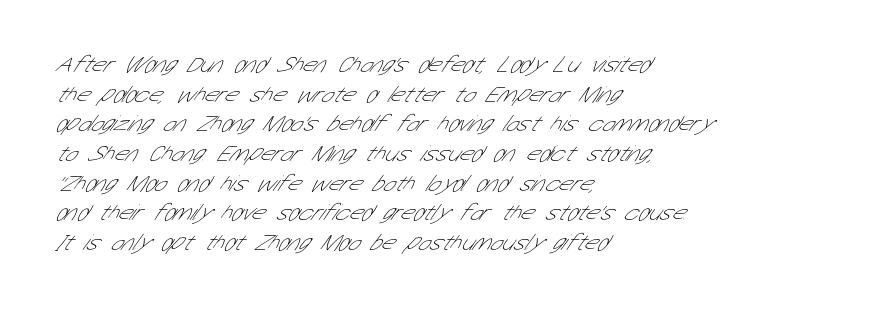
{"bold": "no", "underline": "no", "align": "left", "line_spacing": "normal", "line_spacing_ratio": 1.29, "letter_spacing": "normal", "letter_spacing_em": 0.0, "glyph_px": 23}
